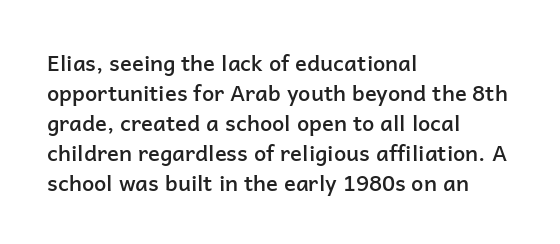
The image shows 22 px text type, upright; set left-aligned, normal line spacing (1.36x), normal letter spacing, not underlined.
